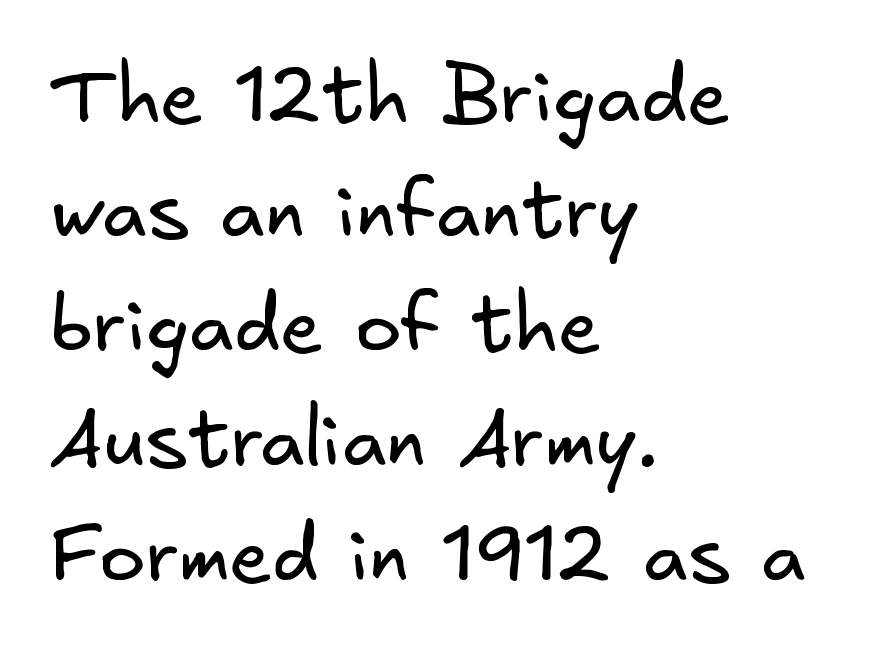
The image shows 78 px regular-weight sans-serif type; set left-aligned, normal line spacing (1.47x), normal letter spacing, not underlined; low stroke contrast and a small x-height.
